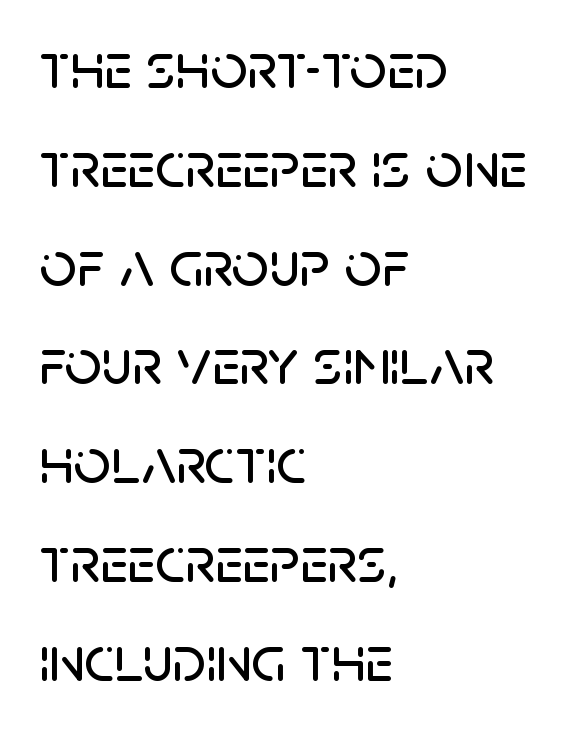
Q: Is the text italic (slanted)? A: No, it is upright.
Q: Is the typeface a serif or a sans-serif typeface? A: Sans-serif.
Q: Is the text underlined? A: No.
Q: How is the paragraph aligned? A: Left-aligned.
Q: Is the spacing between letters normal or unusually wide? A: Normal.
Q: Is the spacing between lines tight, normal or loose? A: Normal.
Q: Width (condensed, normal, or wide)? A: Normal.
Q: Stroke contrast? A: Low.
Q: x-height? A: Large.
Q: Monospaced? A: No.
